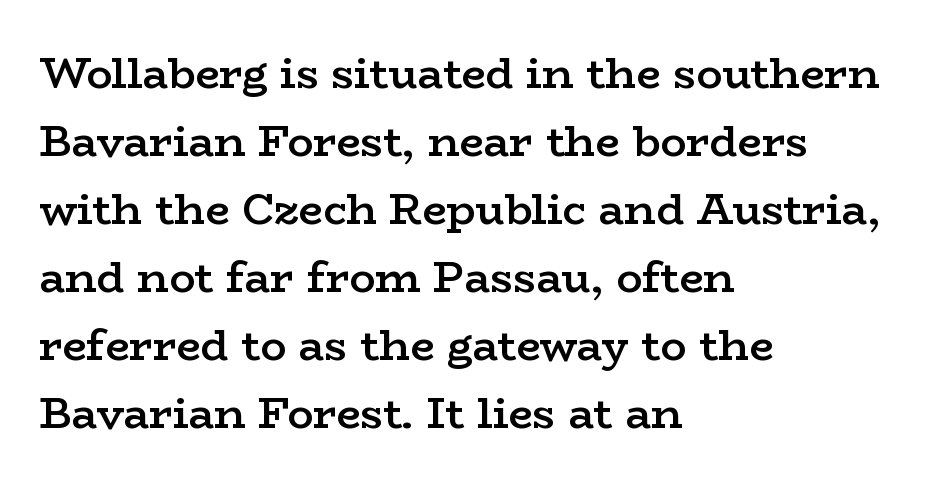
The image shows 43 px semibold, wide serif type, upright; set left-aligned, normal line spacing (1.58x), normal letter spacing, not underlined; low stroke contrast and a medium x-height.
